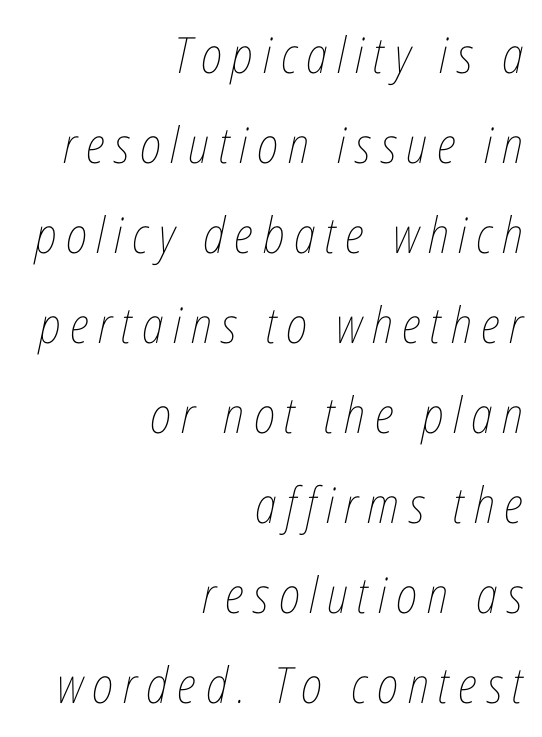
The image shows 50 px thin, condensed type, italic (leaning right); set right-aligned, line spacing 1.8x, not underlined; low stroke contrast and a medium x-height.
